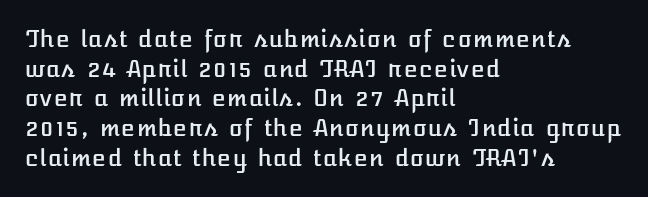
Q: Is the text italic (slanted)? A: No, it is upright.
Q: Is the text underlined? A: No.
Q: How is the paragraph aligned? A: Left-aligned.
Q: Is the spacing between letters normal or unusually wide? A: Normal.
Q: Is the spacing between lines tight, normal or loose? A: Normal.
